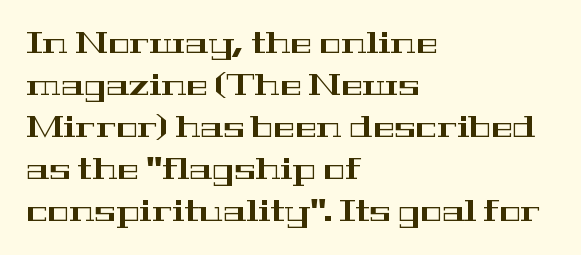
{"serif": "yes", "italic": "no", "width": "wide", "stroke_contrast": "high", "x_height": "medium", "monospaced": "no", "underline": "no", "align": "left", "line_spacing": "normal", "line_spacing_ratio": 1.45, "letter_spacing": "normal", "letter_spacing_em": 0.0, "glyph_px": 29}
